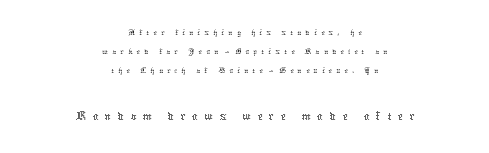
{"italic": "no", "bold": "no", "weight": "thin", "width": "normal", "stroke_contrast": "low", "x_height": "medium", "monospaced": "no", "underline": "no", "align": "center", "line_spacing": "tight", "line_spacing_ratio": 1.01, "letter_spacing": "wide", "letter_spacing_em": 0.22, "larger_block": "second", "size_ratio": 1.53, "glyph_px": 29}
